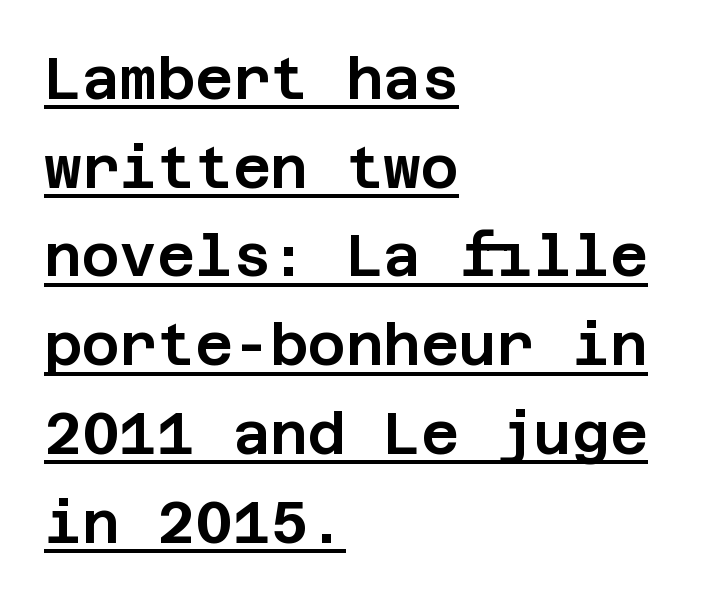
{"serif": "no", "italic": "no", "width": "normal", "stroke_contrast": "low", "x_height": "large", "underline": "yes", "align": "left", "line_spacing": "normal", "line_spacing_ratio": 1.53, "letter_spacing": "normal", "letter_spacing_em": 0.0, "glyph_px": 58}
